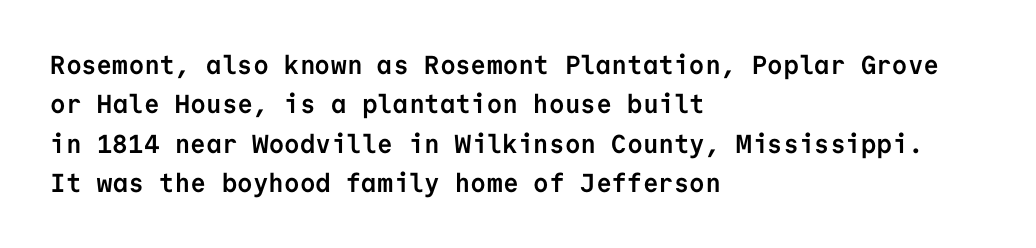
Q: Is the text bold? A: Yes.
Q: Is the text italic (slanted)? A: No, it is upright.
Q: Is the text underlined? A: No.
Q: How is the paragraph aligned? A: Left-aligned.
Q: Is the spacing between letters normal or unusually wide? A: Normal.
Q: Is the spacing between lines tight, normal or loose? A: Normal.
